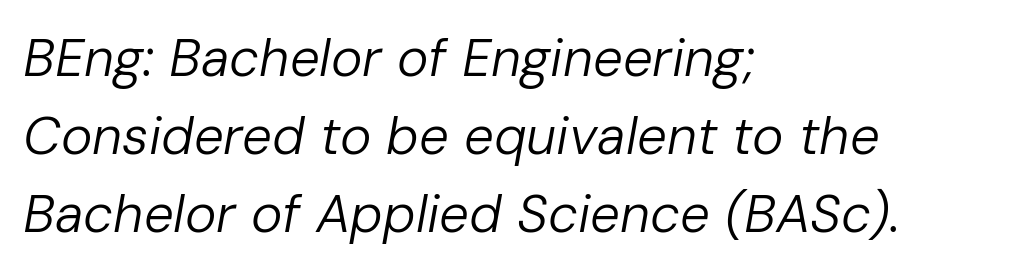
{"italic": "yes", "lean": "right", "slant_degrees": 10, "bold": "no", "weight": "regular", "width": "normal", "stroke_contrast": "low", "x_height": "medium", "monospaced": "no", "underline": "no", "align": "left", "line_spacing": "normal", "line_spacing_ratio": 1.47, "letter_spacing": "normal", "letter_spacing_em": 0.0, "glyph_px": 53}
